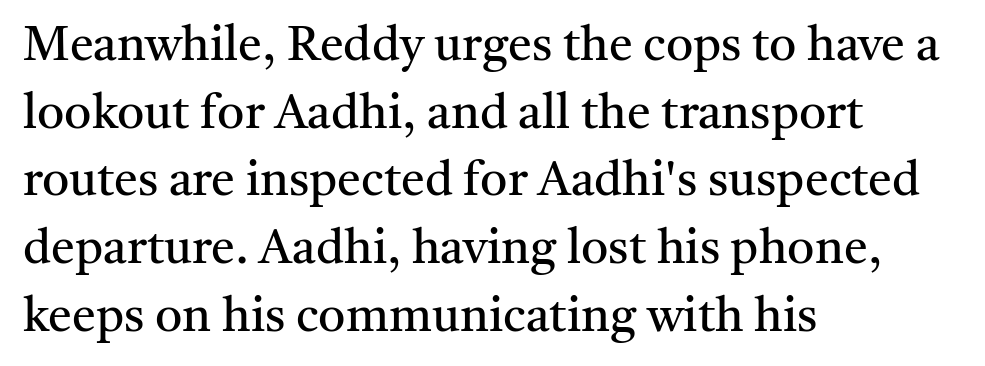
{"serif": "yes", "italic": "no", "bold": "no", "weight": "regular", "width": "normal", "stroke_contrast": "medium", "x_height": "medium", "monospaced": "no", "underline": "no", "align": "left", "line_spacing": "normal", "line_spacing_ratio": 1.41, "letter_spacing": "normal", "letter_spacing_em": 0.0, "glyph_px": 48}
